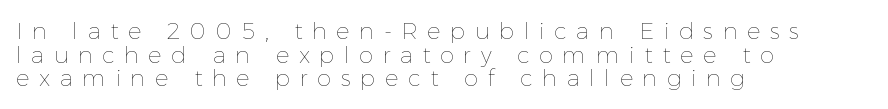
Q: Is the text bold? A: No.
Q: Is the text italic (slanted)? A: No, it is upright.
Q: Is the text underlined? A: No.
Q: How is the paragraph aligned? A: Left-aligned.
Q: Is the spacing between letters normal or unusually wide? A: Unusually wide.
Q: Is the spacing between lines tight, normal or loose? A: Tight.
